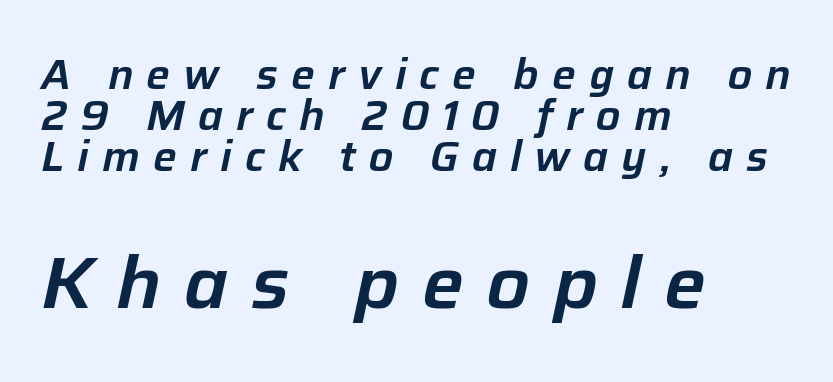
{"italic": "yes", "lean": "right", "slant_degrees": 12, "width": "normal", "stroke_contrast": "low", "x_height": "medium", "monospaced": "no", "underline": "no", "align": "left", "line_spacing": "tight", "line_spacing_ratio": 0.98, "letter_spacing": "wide", "letter_spacing_em": 0.31, "larger_block": "second", "size_ratio": 1.76, "glyph_px": 74}
